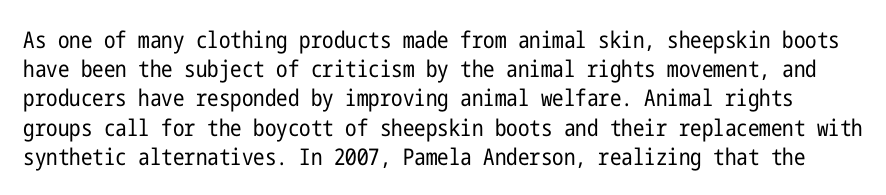
Q: Is the text bold? A: No.
Q: Is the text italic (slanted)? A: No, it is upright.
Q: Is the text underlined? A: No.
Q: Is the spacing between letters normal or unusually wide? A: Normal.
Q: Is the spacing between lines tight, normal or loose? A: Normal.
